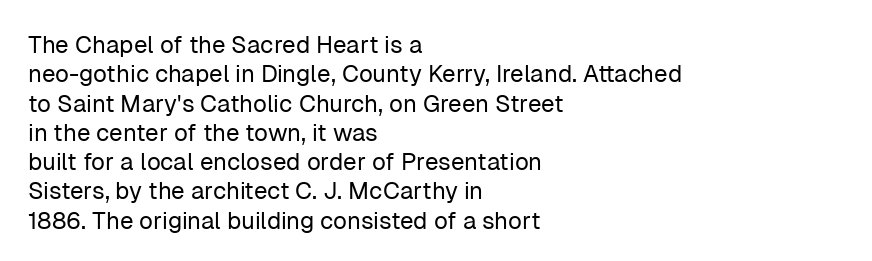
{"italic": "no", "bold": "no", "underline": "no", "align": "left", "line_spacing_ratio": 1.22, "letter_spacing": "normal", "letter_spacing_em": 0.0, "glyph_px": 24}
